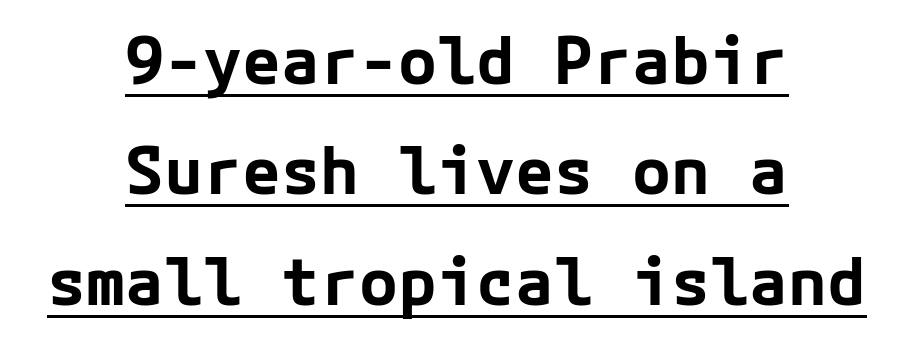
Which margin do the lines hug? Neither — every line sits in the middle. Students, note that the glyphs here touch the page at normal intervals. The passage shown stacks its lines at a standard gap. The characters look thick and weighty, a clear bold.
